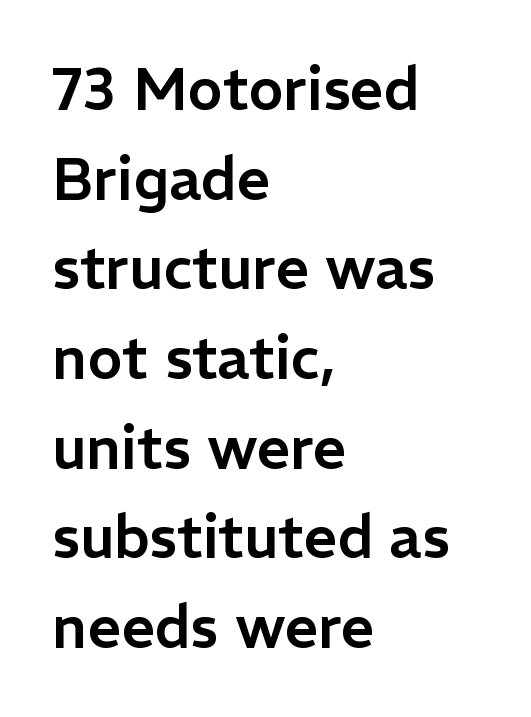
{"serif": "no", "italic": "no", "width": "normal", "stroke_contrast": "low", "x_height": "medium", "monospaced": "no", "underline": "no", "align": "left", "line_spacing": "normal", "line_spacing_ratio": 1.52, "letter_spacing": "normal", "letter_spacing_em": 0.0, "glyph_px": 59}
